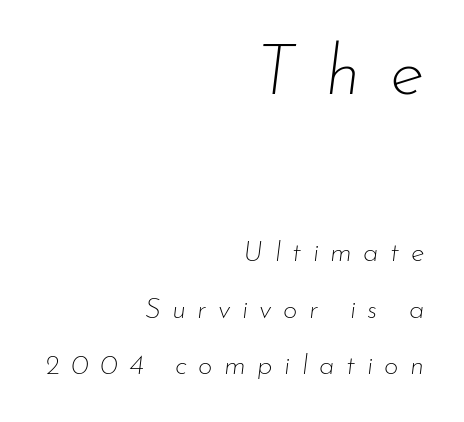
The image shows 71 px thin type, italic (leaning right); set right-aligned, loose line spacing (2.02x), unusually wide letter spacing (+0.41 em), not underlined; the first (top) block is 2.54x larger; low stroke contrast and a small x-height.
